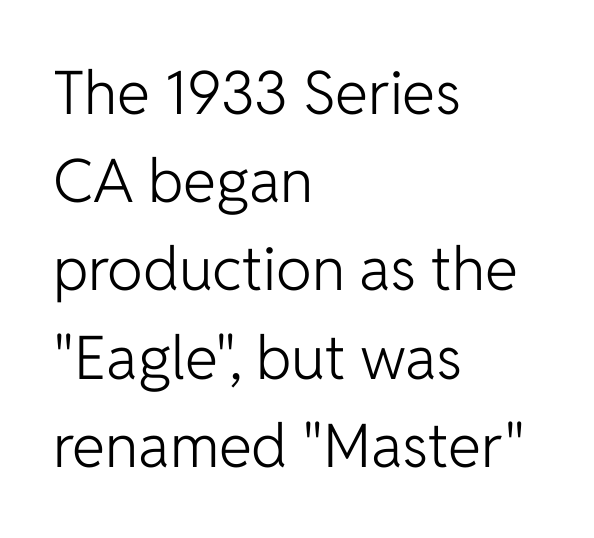
Q: Is the text bold? A: No.
Q: Is the text italic (slanted)? A: No, it is upright.
Q: Is the typeface a serif or a sans-serif typeface? A: Sans-serif.
Q: Is the text underlined? A: No.
Q: How is the paragraph aligned? A: Left-aligned.
Q: Is the spacing between letters normal or unusually wide? A: Normal.
Q: Is the spacing between lines tight, normal or loose? A: Normal.
Q: Width (condensed, normal, or wide)? A: Normal.
Q: Stroke contrast? A: Low.
Q: x-height? A: Medium.
Q: Monospaced? A: No.
